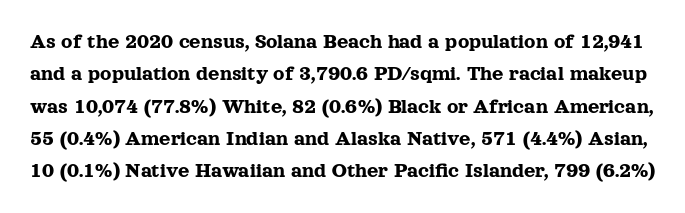
Q: Is the text italic (slanted)? A: No, it is upright.
Q: Is the text underlined? A: No.
Q: Is the spacing between letters normal or unusually wide? A: Normal.
Q: Is the spacing between lines tight, normal or loose? A: Normal.
